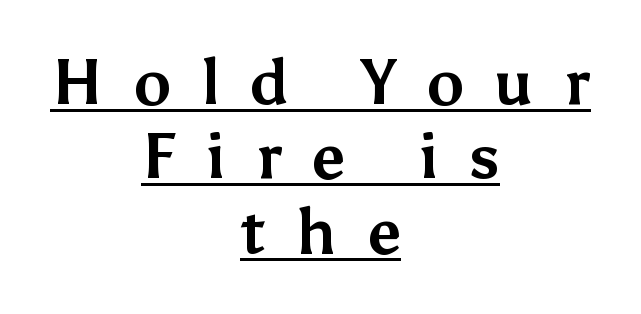
{"serif": "no", "italic": "no", "bold": "yes", "weight": "bold", "width": "normal", "stroke_contrast": "medium", "x_height": "medium", "monospaced": "no", "underline": "yes", "align": "center", "line_spacing_ratio": 1.18, "letter_spacing": "wide", "letter_spacing_em": 0.47, "glyph_px": 63}
